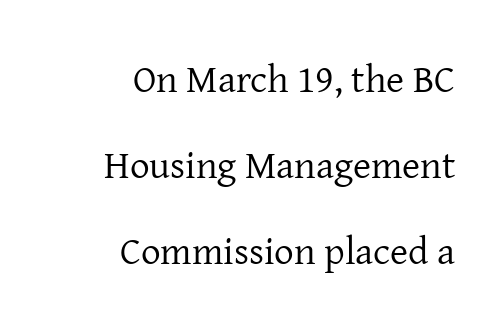
Q: Is the text bold? A: No.
Q: Is the text italic (slanted)? A: No, it is upright.
Q: Is the typeface a serif or a sans-serif typeface? A: Serif.
Q: Is the text underlined? A: No.
Q: How is the paragraph aligned? A: Right-aligned.
Q: Is the spacing between letters normal or unusually wide? A: Normal.
Q: Is the spacing between lines tight, normal or loose? A: Loose.
Q: Width (condensed, normal, or wide)? A: Normal.
Q: Stroke contrast? A: Low.
Q: x-height? A: Medium.
Q: Monospaced? A: No.
